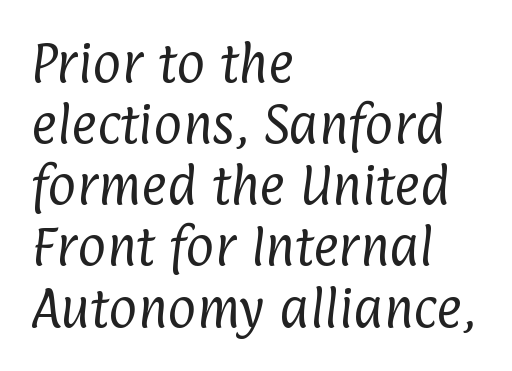
Notice how the passage keeps a crisp vertical edge on the left only. You can tell from the bare stems that sans-serif type was used. The cut favours lightness, reaching ordinary text weight at its darkest. Words appear dense and cohesive because spacing is normal. One glance says typical: line gaps are just what's usual.
